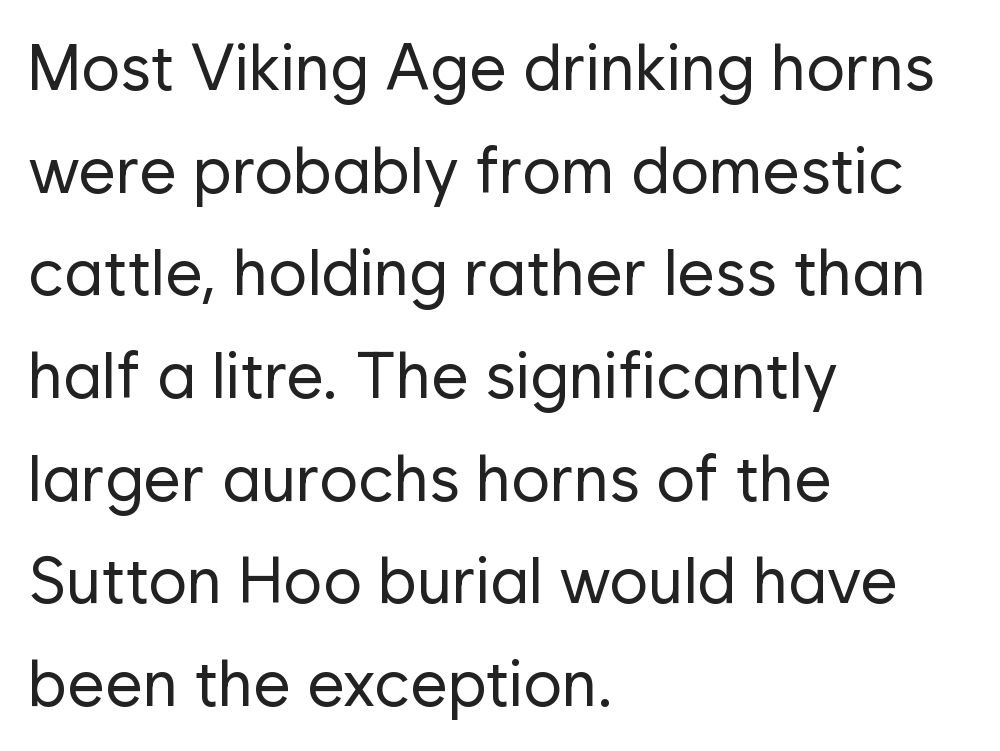
The image shows 65 px regular-weight sans-serif type, upright; set left-aligned, normal line spacing (1.58x), normal letter spacing, not underlined; low stroke contrast and a medium x-height.
